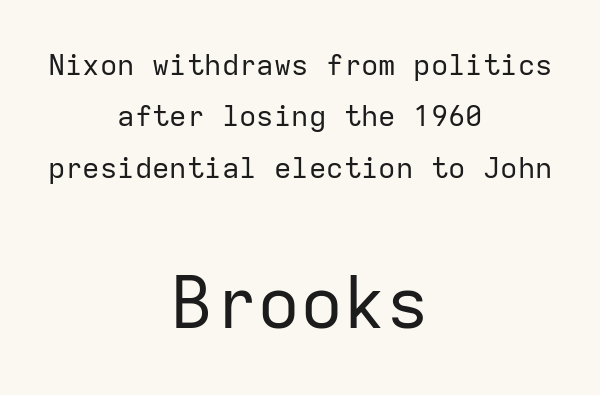
Q: Is the text bold? A: No.
Q: Is the text italic (slanted)? A: No, it is upright.
Q: Is the typeface a serif or a sans-serif typeface? A: Sans-serif.
Q: Is the text underlined? A: No.
Q: How is the paragraph aligned? A: Centered.
Q: Is the spacing between letters normal or unusually wide? A: Normal.
Q: Which block of text is set in a larger size, the first (top) or the second (bottom)? A: The second (bottom) one.
Q: Width (condensed, normal, or wide)? A: Normal.
Q: Stroke contrast? A: Low.
Q: x-height? A: Medium.
Q: Monospaced? A: Yes.
